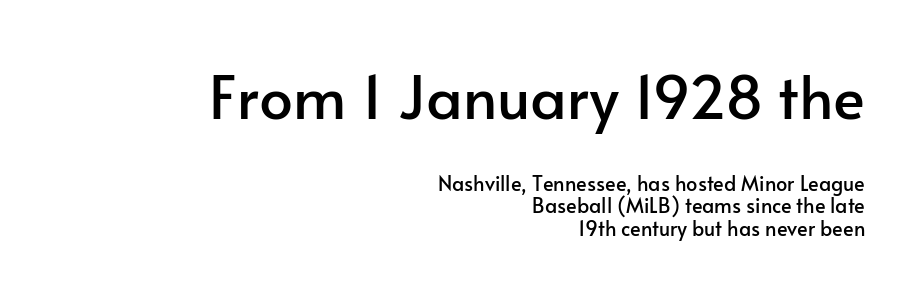
Line endings align vertically; line beginnings do not. Does the bottom block carry the larger type? No, the top block does. Glyph-to-glyph distance matches everyday printed text. In terms of leading, this rendering errs on the cramped side. The foot of each line stays bare and open. The letters carry no serifs — their stems end cleanly without finishing strokes.
